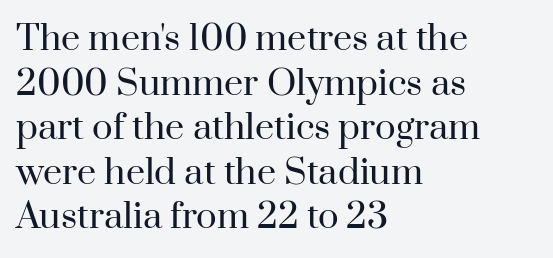
The image shows 34 px regular-weight serif type, upright; set left-aligned, normal line spacing (1.31x), normal letter spacing, not underlined; high stroke contrast and a small x-height.
